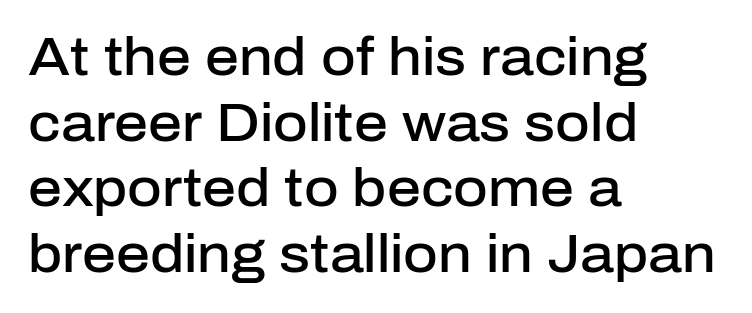
{"serif": "no", "italic": "no", "bold": "semi", "weight": "semibold", "width": "normal", "stroke_contrast": "low", "x_height": "medium", "monospaced": "no", "underline": "no", "align": "left", "line_spacing_ratio": 1.24, "letter_spacing": "normal", "letter_spacing_em": 0.0, "glyph_px": 53}
